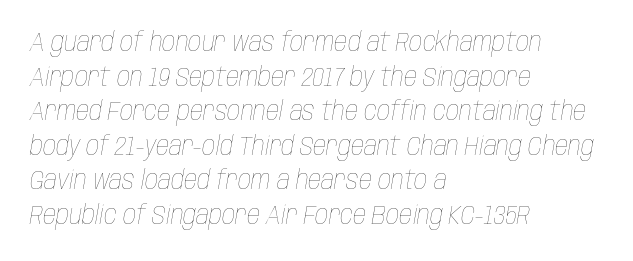
{"italic": "yes", "lean": "right", "slant_degrees": 10, "bold": "no", "underline": "no", "align": "left", "line_spacing": "normal", "line_spacing_ratio": 1.33, "letter_spacing": "normal", "letter_spacing_em": 0.0, "glyph_px": 26}
